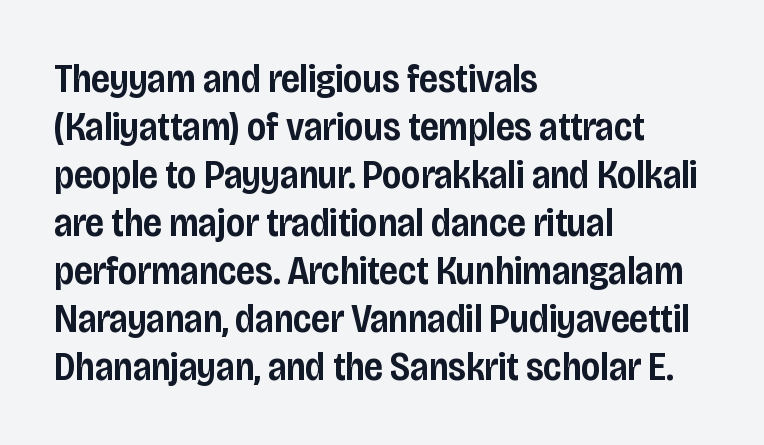
Q: Is the text bold? A: Semi-bold.
Q: Is the text italic (slanted)? A: No, it is upright.
Q: Is the typeface a serif or a sans-serif typeface? A: Sans-serif.
Q: Is the text underlined? A: No.
Q: How is the paragraph aligned? A: Left-aligned.
Q: Is the spacing between letters normal or unusually wide? A: Normal.
Q: Width (condensed, normal, or wide)? A: Condensed.
Q: Stroke contrast? A: Low.
Q: x-height? A: Large.
Q: Monospaced? A: No.
